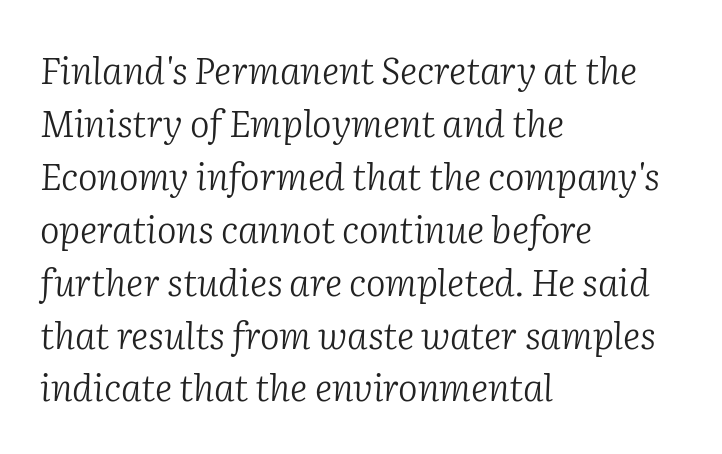
These lines sit exactly where default settings would place them. Caption: face not bold, strokes unweighted. An italicized treatment has been applied to the whole sample. The passage shown is not underscored anywhere. Which margin do the lines hug? The left one — the right edge is uneven.
